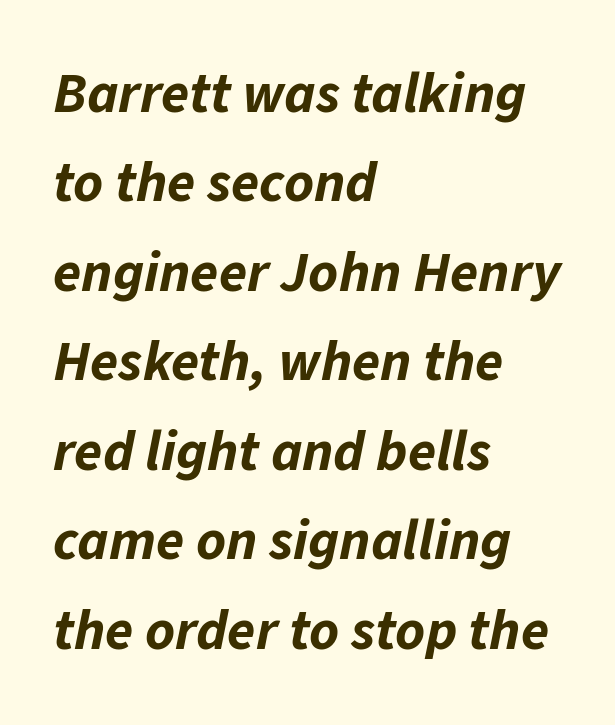
Q: Is the text bold? A: Yes.
Q: Is the text italic (slanted)? A: Yes, it leans right by about 11 degrees.
Q: Is the text underlined? A: No.
Q: How is the paragraph aligned? A: Left-aligned.
Q: Is the spacing between letters normal or unusually wide? A: Normal.
Q: Is the spacing between lines tight, normal or loose? A: Normal.
Q: Width (condensed, normal, or wide)? A: Normal.
Q: Stroke contrast? A: Low.
Q: x-height? A: Medium.
Q: Monospaced? A: No.
